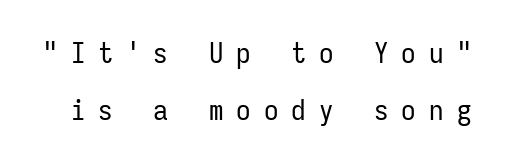
{"serif": "no", "italic": "no", "bold": "no", "weight": "regular", "width": "condensed", "stroke_contrast": "low", "x_height": "medium", "monospaced": "yes", "underline": "no", "line_spacing": "loose", "line_spacing_ratio": 1.97, "letter_spacing": "wide", "letter_spacing_em": 0.45, "glyph_px": 29}
